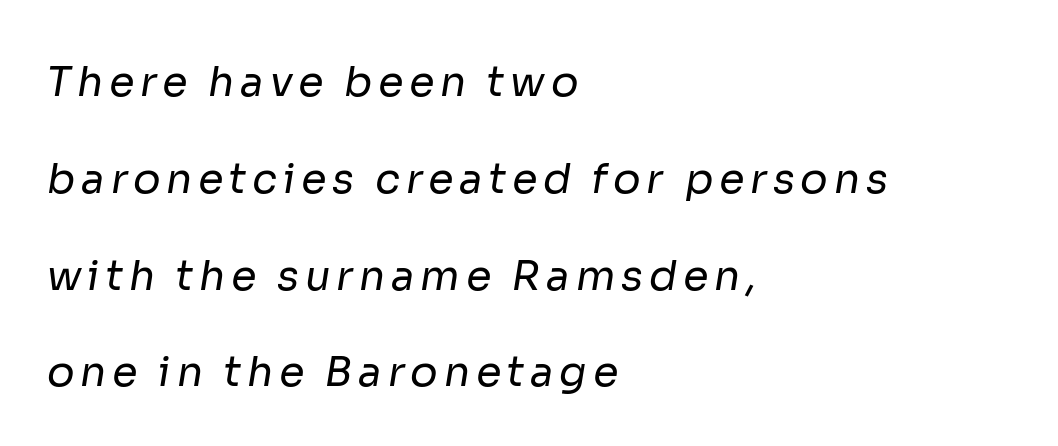
Q: Is the text bold? A: No.
Q: Is the typeface a serif or a sans-serif typeface? A: Sans-serif.
Q: Is the text underlined? A: No.
Q: How is the paragraph aligned? A: Left-aligned.
Q: Is the spacing between lines tight, normal or loose? A: Loose.
Q: Width (condensed, normal, or wide)? A: Normal.
Q: Stroke contrast? A: Low.
Q: x-height? A: Medium.
Q: Monospaced? A: No.
